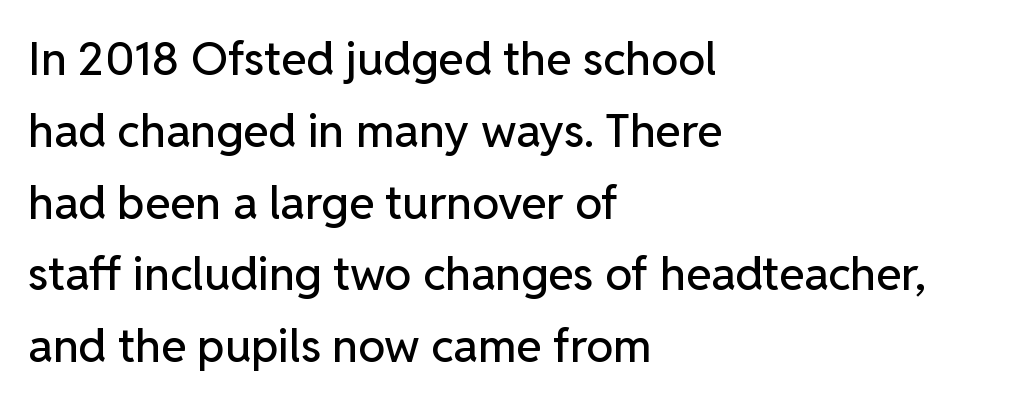
Q: Is the text italic (slanted)? A: No, it is upright.
Q: Is the typeface a serif or a sans-serif typeface? A: Sans-serif.
Q: Is the text underlined? A: No.
Q: How is the paragraph aligned? A: Left-aligned.
Q: Is the spacing between letters normal or unusually wide? A: Normal.
Q: Is the spacing between lines tight, normal or loose? A: Normal.
Q: Width (condensed, normal, or wide)? A: Normal.
Q: Stroke contrast? A: Low.
Q: x-height? A: Medium.
Q: Monospaced? A: No.
